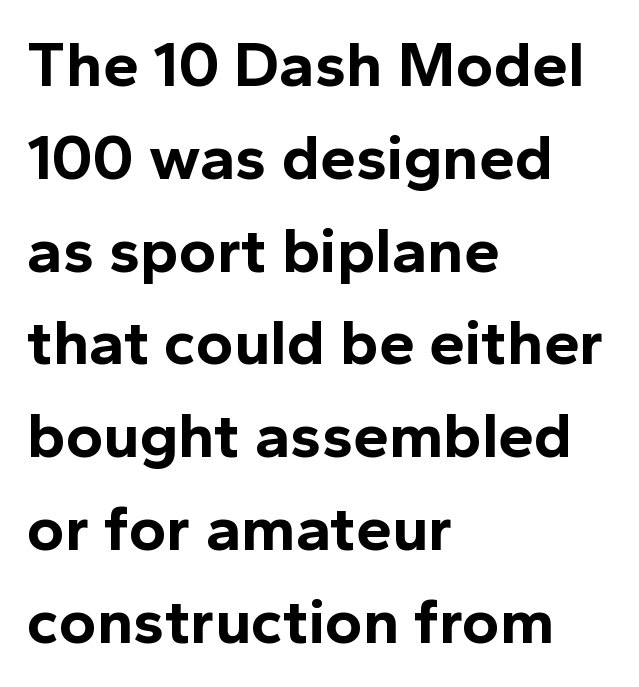
{"serif": "no", "italic": "no", "bold": "yes", "weight": "bold", "width": "normal", "x_height": "medium", "monospaced": "no", "underline": "no", "align": "left", "line_spacing": "normal", "line_spacing_ratio": 1.45, "letter_spacing": "normal", "letter_spacing_em": 0.0, "glyph_px": 64}
